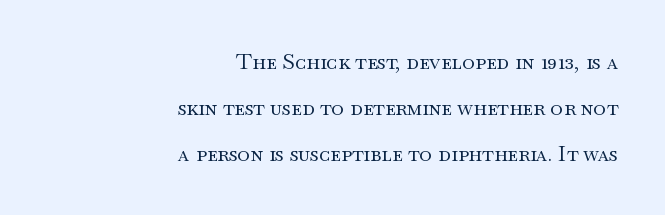
Q: Is the text bold? A: No.
Q: Is the text italic (slanted)? A: No, it is upright.
Q: Is the text underlined? A: No.
Q: How is the paragraph aligned? A: Right-aligned.
Q: Is the spacing between letters normal or unusually wide? A: Normal.
Q: Is the spacing between lines tight, normal or loose? A: Loose.
